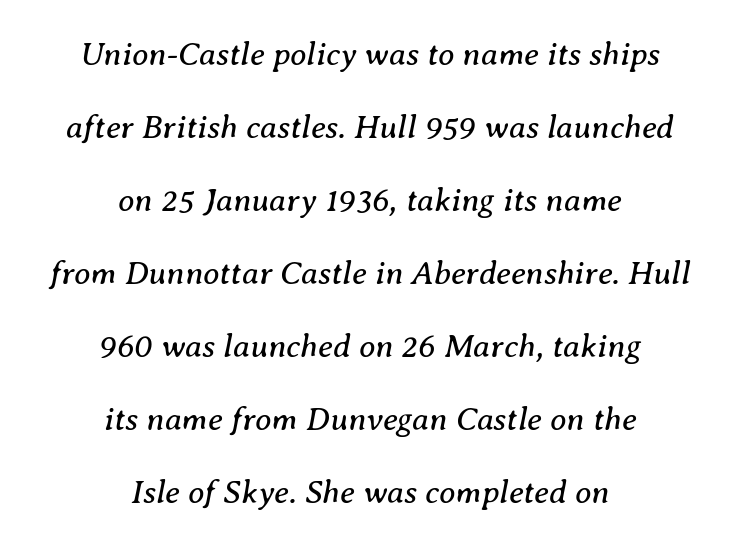
Q: Is the text bold? A: No.
Q: Is the text italic (slanted)? A: Yes, it leans right by about 8 degrees.
Q: Is the typeface a serif or a sans-serif typeface? A: Serif.
Q: Is the text underlined? A: No.
Q: How is the paragraph aligned? A: Centered.
Q: Is the spacing between letters normal or unusually wide? A: Normal.
Q: Is the spacing between lines tight, normal or loose? A: Loose.
Q: Width (condensed, normal, or wide)? A: Normal.
Q: Stroke contrast? A: Medium.
Q: x-height? A: Medium.
Q: Monospaced? A: No.
